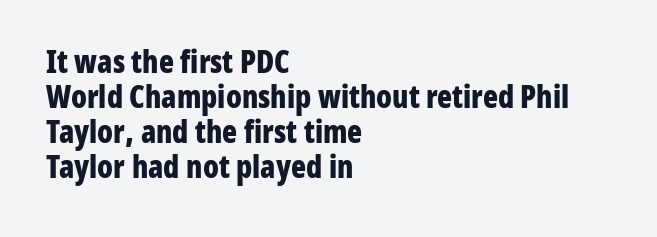
The image shows 31 px bold, condensed sans-serif type, upright; set left-aligned, tight line spacing (1.13x), normal letter spacing, not underlined; low stroke contrast and a medium x-height.
